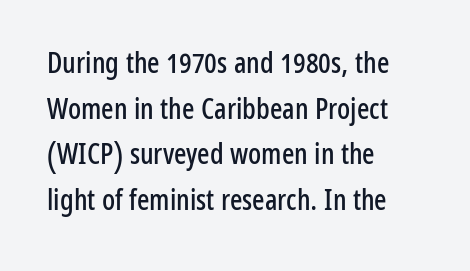
The image shows 29 px condensed sans-serif type, upright; set left-aligned, normal line spacing (1.57x), normal letter spacing, not underlined; low stroke contrast and a medium x-height.
